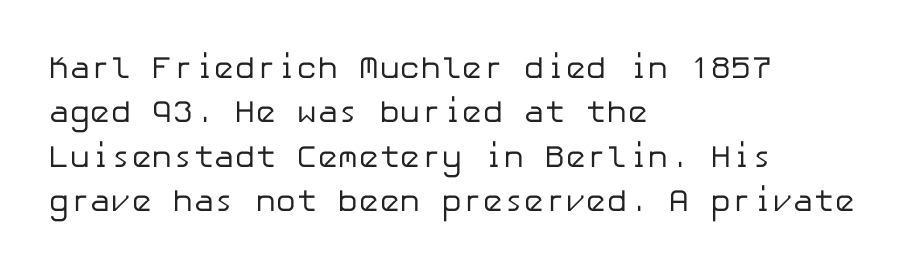
{"serif": "no", "italic": "no", "bold": "no", "weight": "regular", "width": "normal", "stroke_contrast": "low", "x_height": "medium", "underline": "no", "align": "left", "line_spacing": "normal", "line_spacing_ratio": 1.43, "letter_spacing": "normal", "letter_spacing_em": 0.0, "glyph_px": 31}
